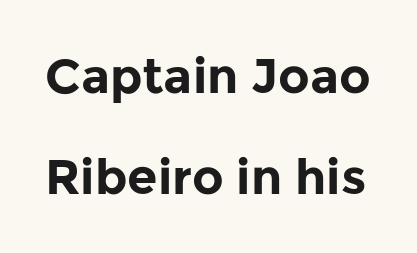
Q: Is the text bold? A: Yes.
Q: Is the text italic (slanted)? A: No, it is upright.
Q: Is the typeface a serif or a sans-serif typeface? A: Sans-serif.
Q: Is the text underlined? A: No.
Q: Is the spacing between letters normal or unusually wide? A: Normal.
Q: Is the spacing between lines tight, normal or loose? A: Loose.
Q: Width (condensed, normal, or wide)? A: Normal.
Q: Stroke contrast? A: Low.
Q: x-height? A: Medium.
Q: Monospaced? A: No.
